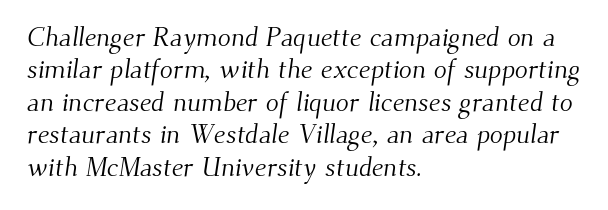
You could call the tracking neutral — neither tight nor loose. Type without underlining. Weight: regular or lighter. Reading down the block, your eye returns to a fixed left position each line.
